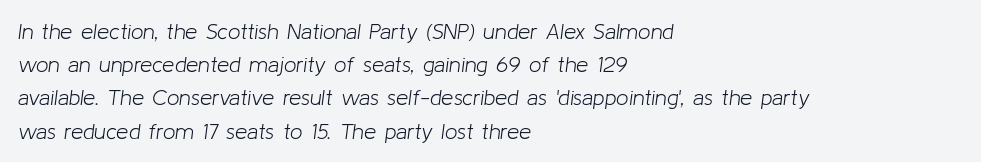
The image shows 22 px text type, italic (leaning right); set left-aligned, normal line spacing (1.51x), normal letter spacing, not underlined.
